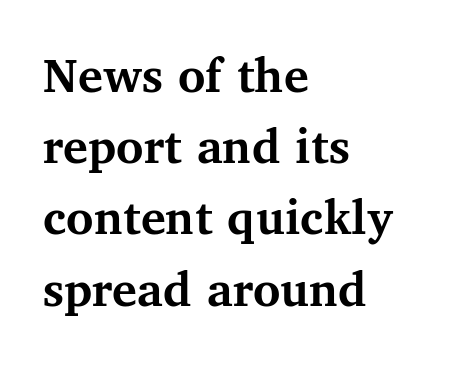
{"serif": "yes", "italic": "no", "bold": "yes", "weight": "semibold", "width": "normal", "stroke_contrast": "medium", "x_height": "medium", "monospaced": "no", "underline": "no", "align": "left", "line_spacing": "normal", "line_spacing_ratio": 1.37, "letter_spacing": "normal", "letter_spacing_em": 0.0, "glyph_px": 52}
